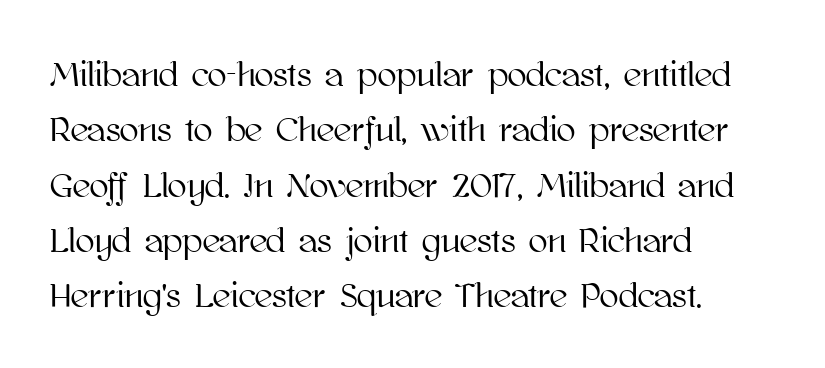
Q: Is the text italic (slanted)? A: No, it is upright.
Q: Is the text underlined? A: No.
Q: How is the paragraph aligned? A: Left-aligned.
Q: Is the spacing between letters normal or unusually wide? A: Normal.
Q: Is the spacing between lines tight, normal or loose? A: Normal.
Q: Width (condensed, normal, or wide)? A: Normal.
Q: Stroke contrast? A: High.
Q: x-height? A: Medium.
Q: Monospaced? A: No.
